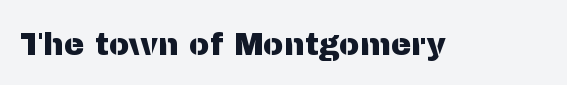
{"serif": "no", "italic": "no", "width": "normal", "stroke_contrast": "medium", "x_height": "medium", "monospaced": "no", "underline": "no", "letter_spacing": "normal", "letter_spacing_em": 0.0, "glyph_px": 31}
